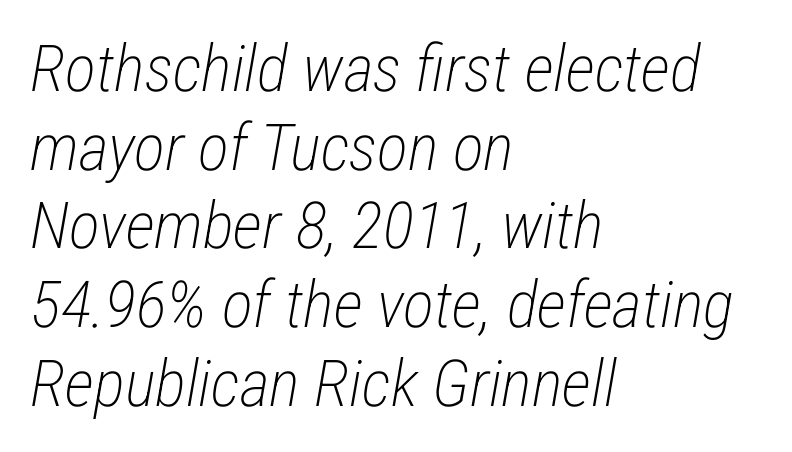
The letters advance in unequal steps, a hallmark of proportional type. The typesetter chose a ragged-right arrangement here. How are the letters spaced? Ordinarily, with no added tracking. Clear beneath every line of the passage.
